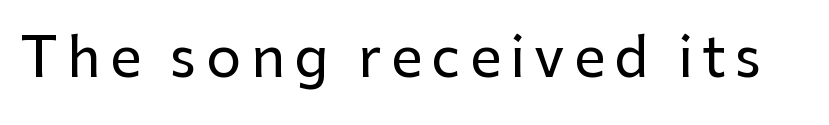
Q: Is the text italic (slanted)? A: No, it is upright.
Q: Is the typeface a serif or a sans-serif typeface? A: Sans-serif.
Q: Is the text underlined? A: No.
Q: Width (condensed, normal, or wide)? A: Normal.
Q: Stroke contrast? A: Low.
Q: x-height? A: Medium.
Q: Monospaced? A: No.
